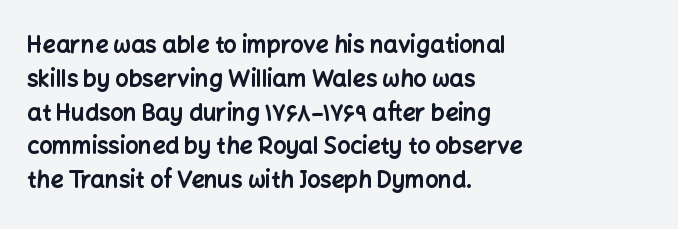
Bold? Absolutely — the strokes are thick and heavy. The setting favours the left margin, as ordinary paragraphs usually do. The font's upright variant was chosen for this text. A bare baseline throughout the passage. Vertical spacing — default.
